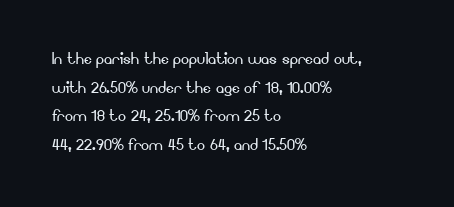
The image shows 20 px text type, upright; set left-aligned, normal line spacing (1.43x), normal letter spacing, not underlined.
